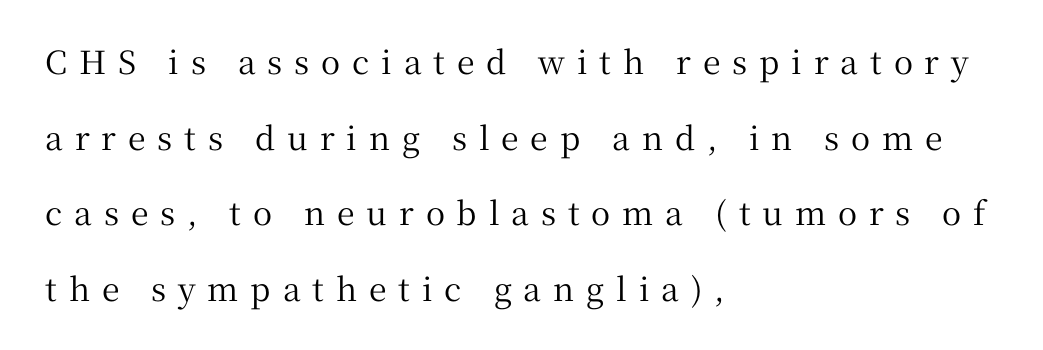
{"serif": "yes", "italic": "no", "width": "normal", "stroke_contrast": "medium", "x_height": "medium", "monospaced": "no", "underline": "no", "align": "left", "line_spacing": "loose", "line_spacing_ratio": 2.36, "letter_spacing": "wide", "letter_spacing_em": 0.37, "glyph_px": 32}
